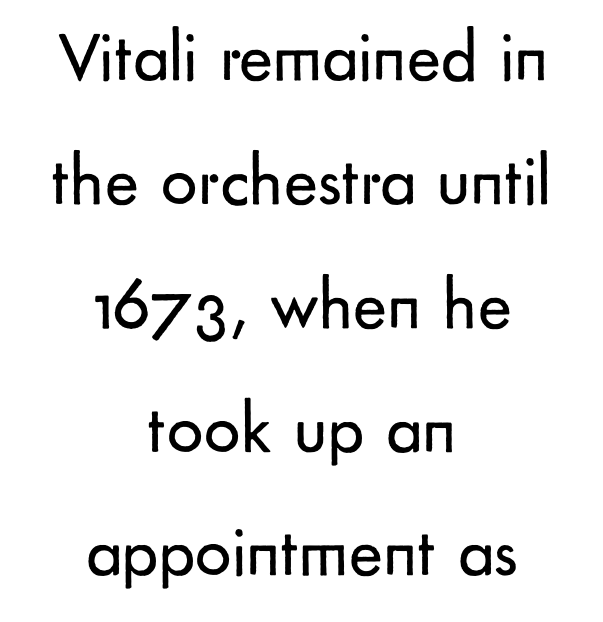
Each row of text sits above clean, open space. I'd call this a sans setting — the letters go barefoot. Caption: standard tracking, unaltered. Do the characters align in a grid? No, the font is proportional. Layout note: lines centered. Every character sits straight up, as roman type does.
